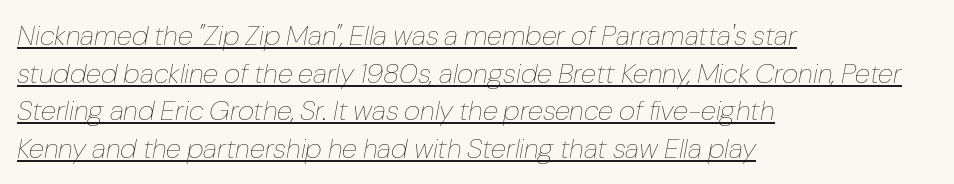
{"italic": "yes", "lean": "right", "slant_degrees": 10, "bold": "no", "weight": "thin", "width": "normal", "stroke_contrast": "low", "x_height": "medium", "monospaced": "no", "underline": "yes", "align": "left", "line_spacing": "normal", "line_spacing_ratio": 1.34, "letter_spacing": "normal", "letter_spacing_em": 0.0, "glyph_px": 28}
